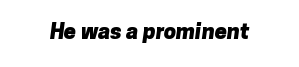
Does extra space separate the letters? No, they use regular spacing. Quick note: underline off. This is heavy type, rendered in bold.
